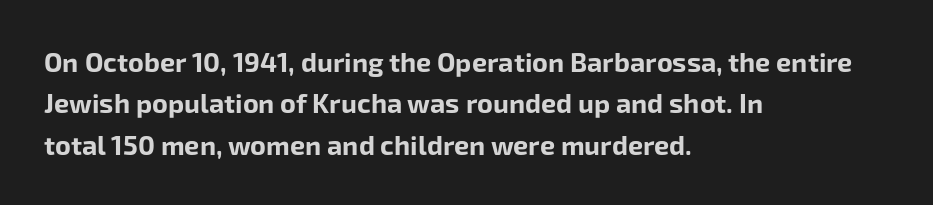
{"italic": "no", "bold": "yes", "underline": "no", "align": "left", "line_spacing": "normal", "line_spacing_ratio": 1.53, "letter_spacing": "normal", "letter_spacing_em": 0.0, "glyph_px": 27}
